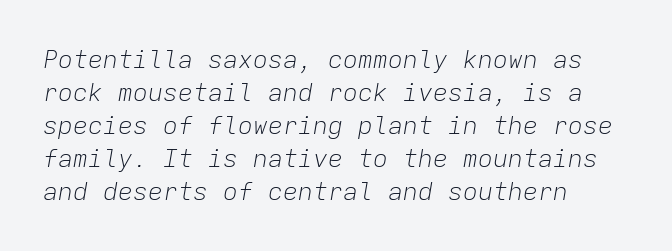
{"italic": "yes", "lean": "right", "slant_degrees": 9, "bold": "no", "underline": "no", "align": "left", "line_spacing": "normal", "line_spacing_ratio": 1.32, "letter_spacing": "normal", "letter_spacing_em": 0.0, "glyph_px": 25}
